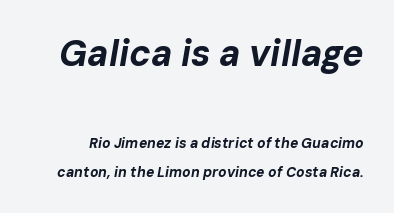
{"italic": "yes", "lean": "right", "slant_degrees": 10, "bold": "yes", "weight": "bold", "width": "normal", "stroke_contrast": "low", "x_height": "medium", "monospaced": "no", "underline": "no", "line_spacing": "loose", "line_spacing_ratio": 2.09, "letter_spacing": "normal", "letter_spacing_em": 0.0, "larger_block": "first", "size_ratio": 2.57, "glyph_px": 36}
